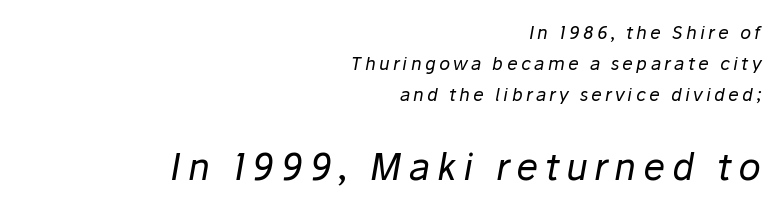
The image shows 37 px regular-weight type, italic (leaning right); set right-aligned, line spacing 1.72x, not underlined; the second (bottom) block is 2.06x larger; low stroke contrast and a medium x-height.
